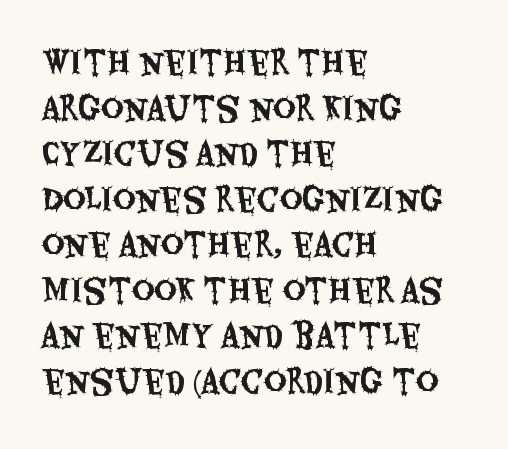
Does the lettering tilt? It doesn't — this is upright. Left-aligned paragraph, ragged on the right. Check under the words: just untouched page. Check where the strokes stop: nothing finishes them off — pure sans.
